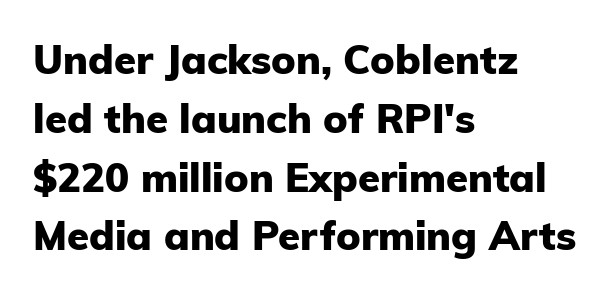
Is this a sans? Yes — the strokes have no serifs. Every character sits straight up, as roman type does. Strokes here are thick enough to call this a true bold. Note the varied advance widths — an 'i' is clearly narrower than an 'm'. Horizontal alignment here is leftward, the default for most running prose.
